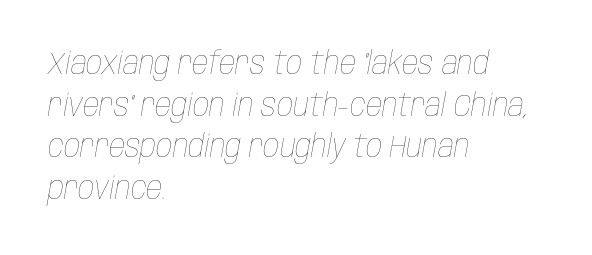
Default kerning and tracking; the words read as compact shapes. Spacing verdict: proportional, widths tailored to each character. In CSS terms this would be text-align: left. The text carries the slant typical of an italic or oblique font. This is not heavy type; no bold has been used. Type without underlining.
